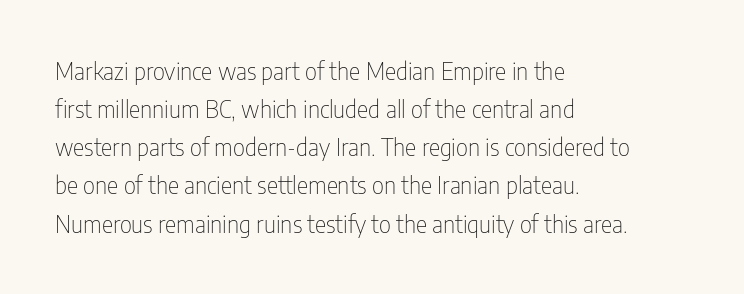
Q: Is the text bold? A: No.
Q: Is the text italic (slanted)? A: No, it is upright.
Q: Is the text underlined? A: No.
Q: How is the paragraph aligned? A: Left-aligned.
Q: Is the spacing between letters normal or unusually wide? A: Normal.
Q: Is the spacing between lines tight, normal or loose? A: Normal.
